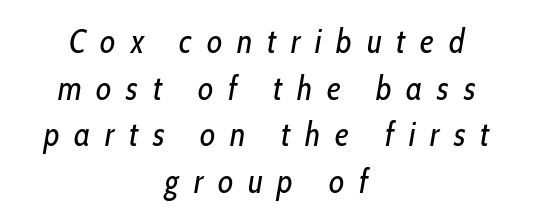
Q: Is the text bold? A: No.
Q: Is the text italic (slanted)? A: Yes, it leans right by about 10 degrees.
Q: Is the text underlined? A: No.
Q: How is the paragraph aligned? A: Centered.
Q: Is the spacing between letters normal or unusually wide? A: Unusually wide.
Q: Is the spacing between lines tight, normal or loose? A: Normal.
Q: Width (condensed, normal, or wide)? A: Condensed.
Q: Stroke contrast? A: Low.
Q: x-height? A: Medium.
Q: Monospaced? A: No.
